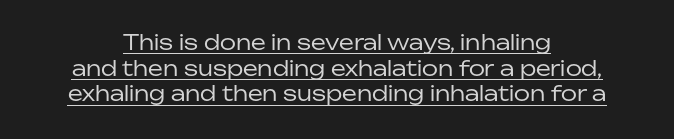
{"italic": "no", "bold": "no", "underline": "yes", "align": "center", "line_spacing_ratio": 1.22, "letter_spacing": "normal", "letter_spacing_em": 0.0, "glyph_px": 21}
